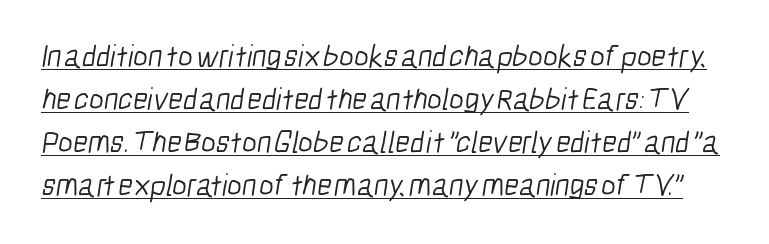
Regular leading. Varying glyph widths throughout — classic text-font behaviour. Are there feet on the stems? There aren't — it's a sans. Caption: face not bold, strokes unweighted.
